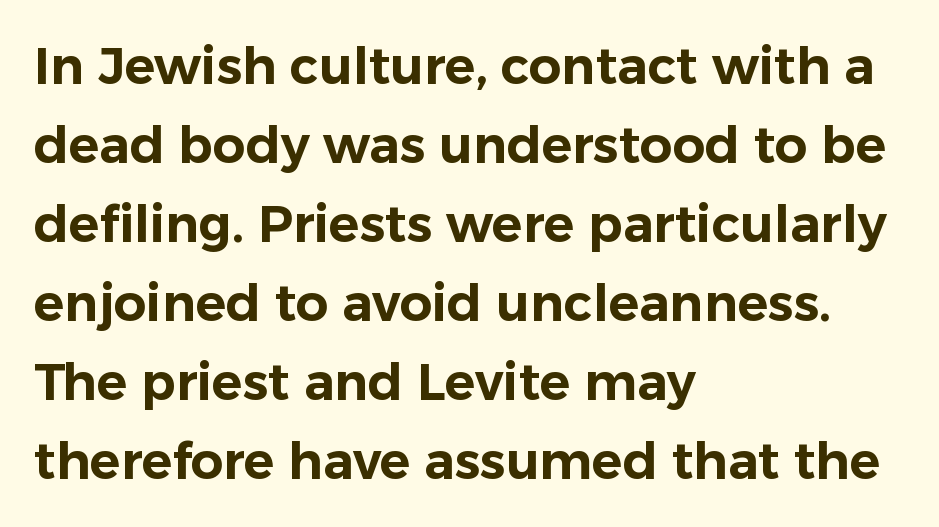
{"serif": "no", "italic": "no", "width": "normal", "stroke_contrast": "low", "x_height": "medium", "monospaced": "no", "underline": "no", "align": "left", "line_spacing": "normal", "line_spacing_ratio": 1.55, "letter_spacing": "normal", "letter_spacing_em": 0.0, "glyph_px": 51}
